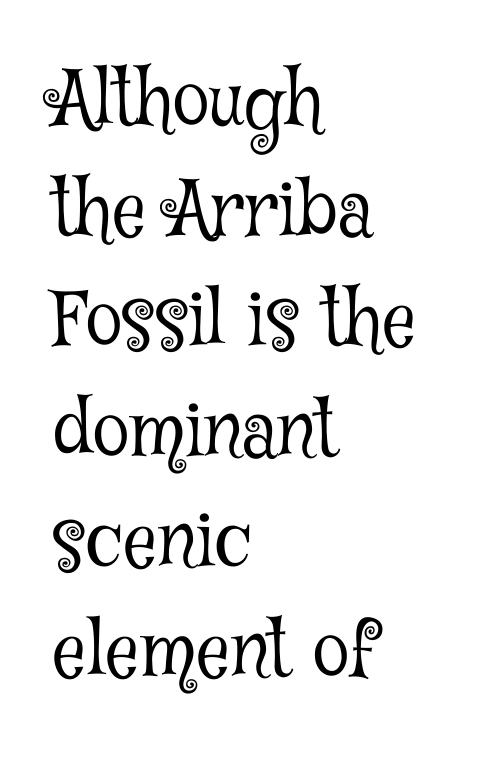
Q: Is the text bold? A: No.
Q: Is the text italic (slanted)? A: No, it is upright.
Q: Is the typeface a serif or a sans-serif typeface? A: Serif.
Q: Is the text underlined? A: No.
Q: How is the paragraph aligned? A: Left-aligned.
Q: Is the spacing between letters normal or unusually wide? A: Normal.
Q: Is the spacing between lines tight, normal or loose? A: Normal.
Q: Width (condensed, normal, or wide)? A: Condensed.
Q: Stroke contrast? A: Low.
Q: x-height? A: Medium.
Q: Monospaced? A: No.
